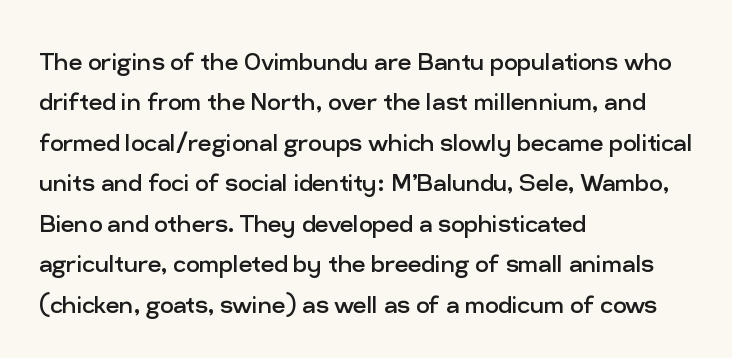
The image shows 30 px regular-weight sans-serif type, upright; set left-aligned, normal line spacing (1.35x), normal letter spacing, not underlined; low stroke contrast and a medium x-height.
